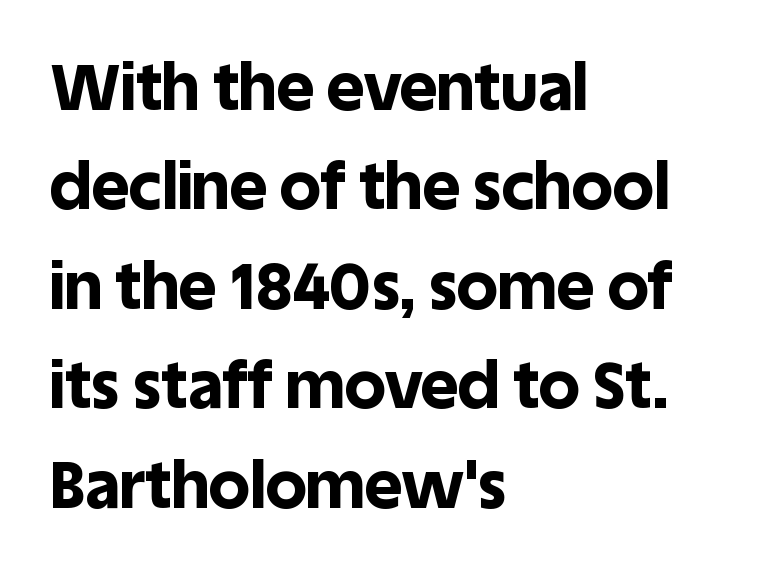
Q: Is the text bold? A: Yes.
Q: Is the text italic (slanted)? A: No, it is upright.
Q: Is the typeface a serif or a sans-serif typeface? A: Sans-serif.
Q: Is the text underlined? A: No.
Q: How is the paragraph aligned? A: Left-aligned.
Q: Is the spacing between letters normal or unusually wide? A: Normal.
Q: Is the spacing between lines tight, normal or loose? A: Normal.
Q: Width (condensed, normal, or wide)? A: Normal.
Q: x-height? A: Large.
Q: Monospaced? A: No.
